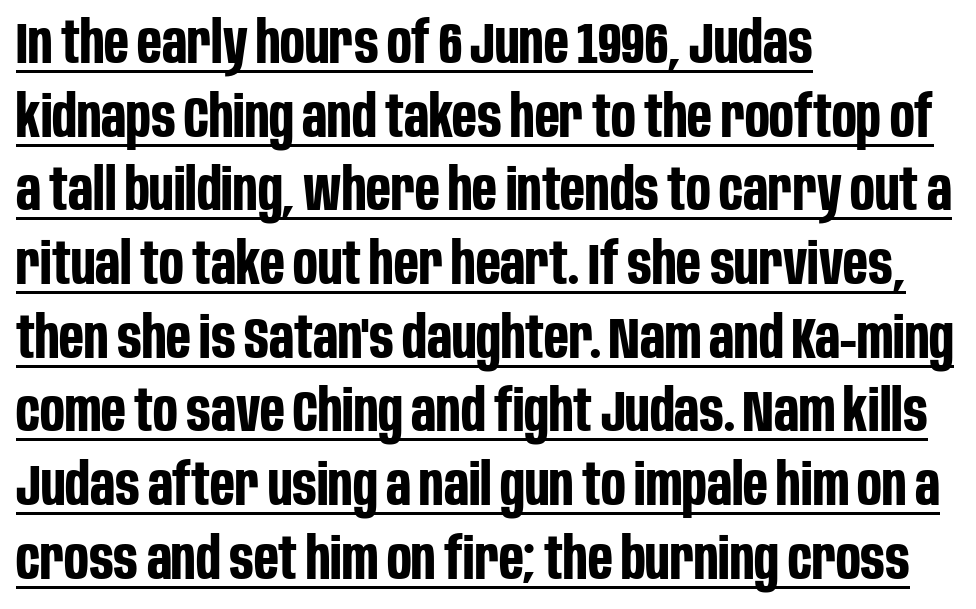
Q: Is the text bold? A: Yes.
Q: Is the text italic (slanted)? A: No, it is upright.
Q: Is the typeface a serif or a sans-serif typeface? A: Sans-serif.
Q: Is the text underlined? A: Yes.
Q: How is the paragraph aligned? A: Left-aligned.
Q: Is the spacing between letters normal or unusually wide? A: Normal.
Q: Is the spacing between lines tight, normal or loose? A: Normal.
Q: Width (condensed, normal, or wide)? A: Condensed.
Q: Stroke contrast? A: Low.
Q: x-height? A: Large.
Q: Monospaced? A: No.
